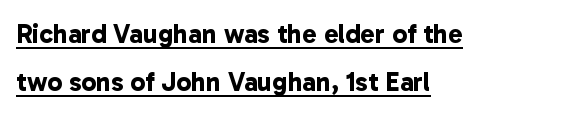
{"bold": "yes", "underline": "yes", "align": "left", "line_spacing_ratio": 1.77, "letter_spacing": "normal", "letter_spacing_em": 0.0, "glyph_px": 27}
